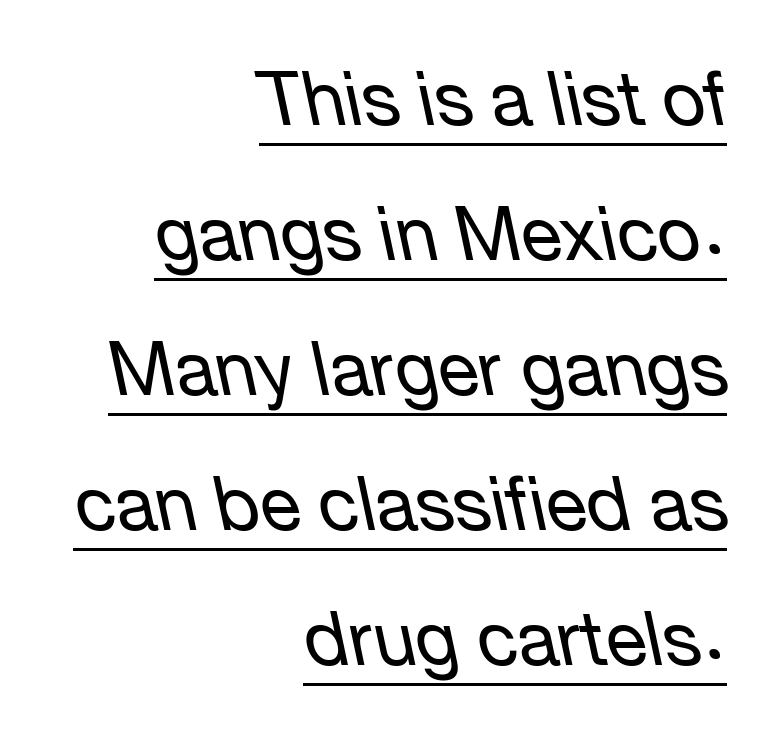
Posture: slanted. Looks like regular typesetting: each glyph gets only the width it needs. Compared with a flush-left layout, this one pins lines to the opposite, right side. The font sits on the lighter half of the weight spectrum, regular included.
